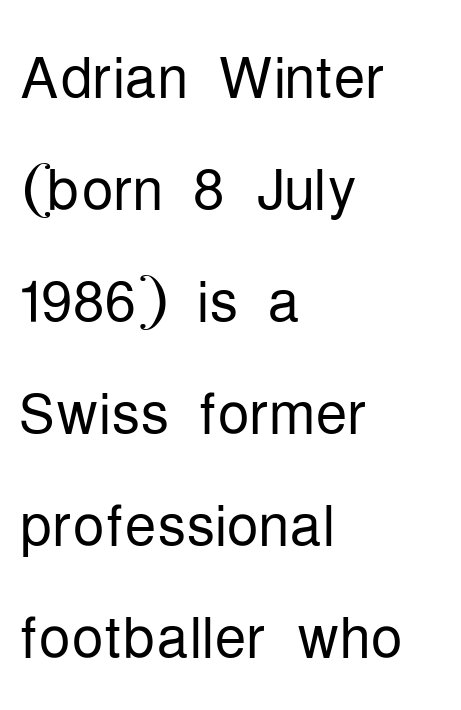
Q: Is the text bold? A: No.
Q: Is the text italic (slanted)? A: No, it is upright.
Q: Is the typeface a serif or a sans-serif typeface? A: Sans-serif.
Q: Is the text underlined? A: No.
Q: How is the paragraph aligned? A: Left-aligned.
Q: Is the spacing between letters normal or unusually wide? A: Normal.
Q: Is the spacing between lines tight, normal or loose? A: Normal.
Q: Width (condensed, normal, or wide)? A: Condensed.
Q: Stroke contrast? A: Low.
Q: x-height? A: Medium.
Q: Monospaced? A: No.
